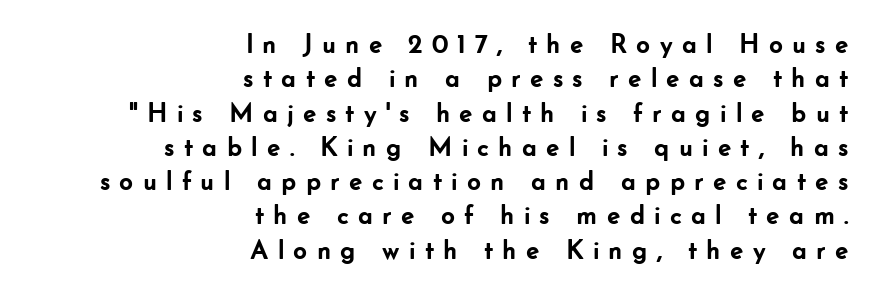
A student would call this right alignment; a typographer would say flush right, rag left. Glance below the letters and you will spot only blank space. Ascenders rise straight up at ninety degrees. Is the type bold? Yes — the strokes are clearly thick and heavy. The letterforms stand isolated, each surrounded by extra space.
